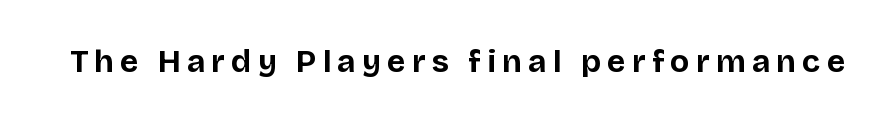
The image shows 32 px bold sans-serif type, upright; set not underlined; low stroke contrast and a large x-height.
